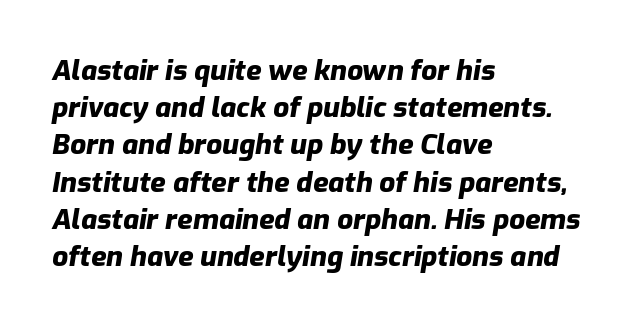
No word sits above an underline. Reading down the column, the eye jumps a familiar distance to each next line. Varying glyph widths throughout — classic text-font behaviour. Characters are canted at an angle relative to the baseline's perpendicular. Between one letter and the next there's only the usual sliver of space.
